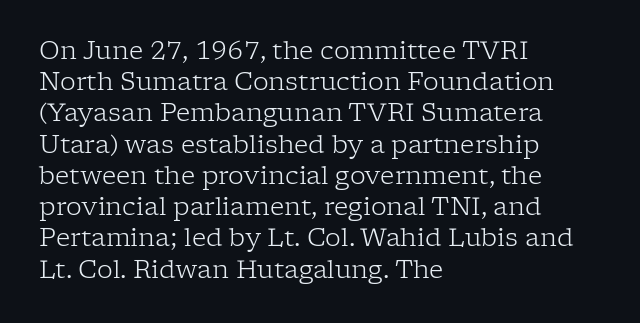
{"italic": "no", "bold": "no", "underline": "no", "align": "left", "line_spacing": "normal", "line_spacing_ratio": 1.25, "letter_spacing": "normal", "letter_spacing_em": 0.0, "glyph_px": 25}
